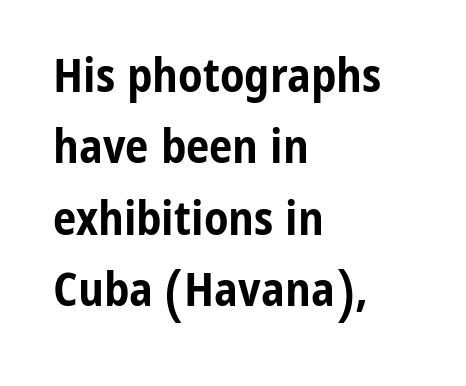
Q: Is the text bold? A: Yes.
Q: Is the text italic (slanted)? A: No, it is upright.
Q: Is the typeface a serif or a sans-serif typeface? A: Sans-serif.
Q: Is the text underlined? A: No.
Q: How is the paragraph aligned? A: Left-aligned.
Q: Is the spacing between letters normal or unusually wide? A: Normal.
Q: Is the spacing between lines tight, normal or loose? A: Normal.
Q: Width (condensed, normal, or wide)? A: Condensed.
Q: Stroke contrast? A: Low.
Q: x-height? A: Medium.
Q: Monospaced? A: No.
